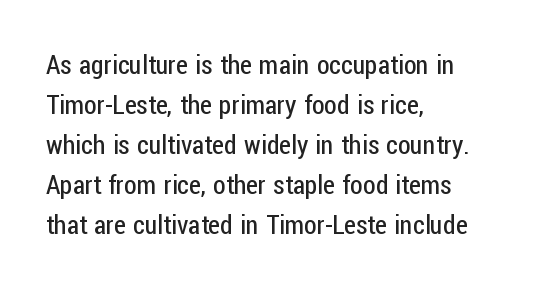
{"italic": "no", "bold": "no", "underline": "no", "align": "left", "line_spacing": "normal", "line_spacing_ratio": 1.54, "letter_spacing": "normal", "letter_spacing_em": 0.0, "glyph_px": 26}
